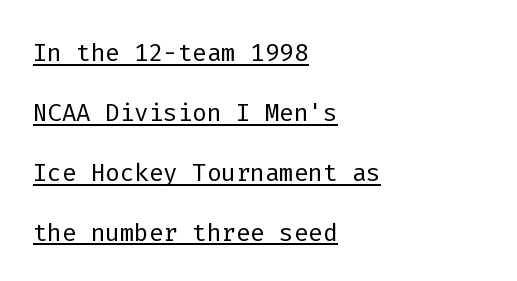
The image shows 34 px light sans-serif type, upright, monospaced; set left-aligned, line spacing 1.76x, normal letter spacing, underlined; low stroke contrast and a medium x-height.
